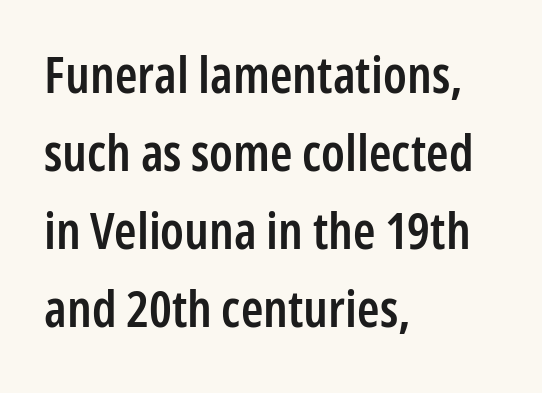
Unlike italic type, these characters show no tilt at all. You can tell from the bare stems that sans-serif type was used. The horizontal fit of the characters is conventional and even. The rendering uses a moderate line-height, typical for paragraphs. The letters advance in unequal steps, a hallmark of proportional type.
